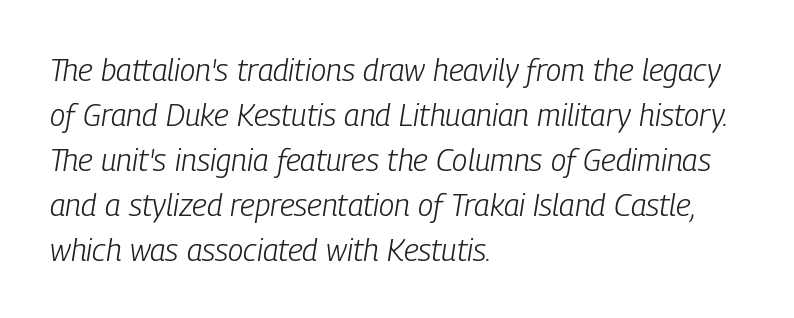
The image shows 31 px light, condensed type, italic (leaning right); set left-aligned, normal line spacing (1.45x), normal letter spacing, not underlined; low stroke contrast and a medium x-height.
